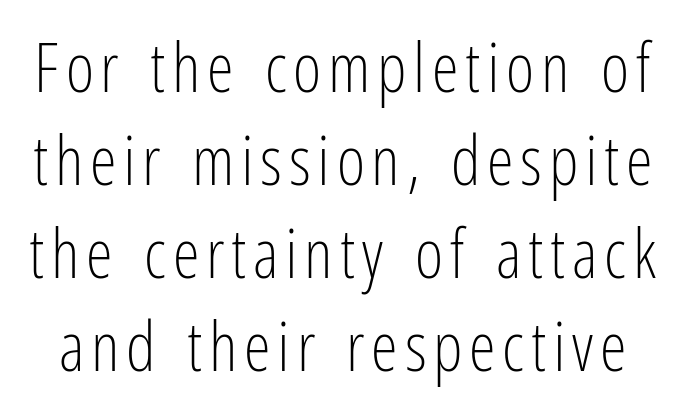
{"serif": "no", "italic": "no", "bold": "no", "weight": "light", "width": "condensed", "stroke_contrast": "low", "x_height": "medium", "monospaced": "no", "underline": "no", "line_spacing": "normal", "line_spacing_ratio": 1.37, "glyph_px": 68}
